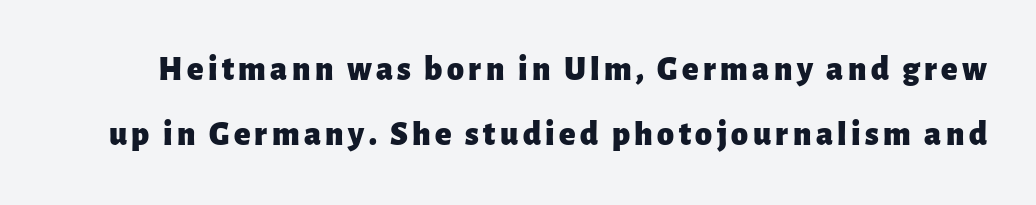
The image shows 34 px heavy sans-serif type, upright; set loose line spacing (1.91x), not underlined; low stroke contrast and a medium x-height.
